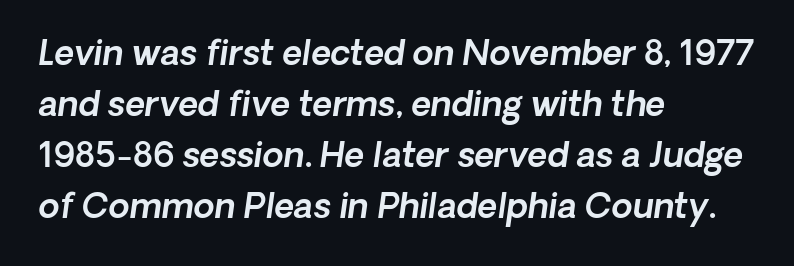
Q: Is the typeface a serif or a sans-serif typeface? A: Sans-serif.
Q: Is the text underlined? A: No.
Q: How is the paragraph aligned? A: Left-aligned.
Q: Is the spacing between letters normal or unusually wide? A: Normal.
Q: Is the spacing between lines tight, normal or loose? A: Normal.
Q: Width (condensed, normal, or wide)? A: Normal.
Q: x-height? A: Medium.
Q: Monospaced? A: No.
